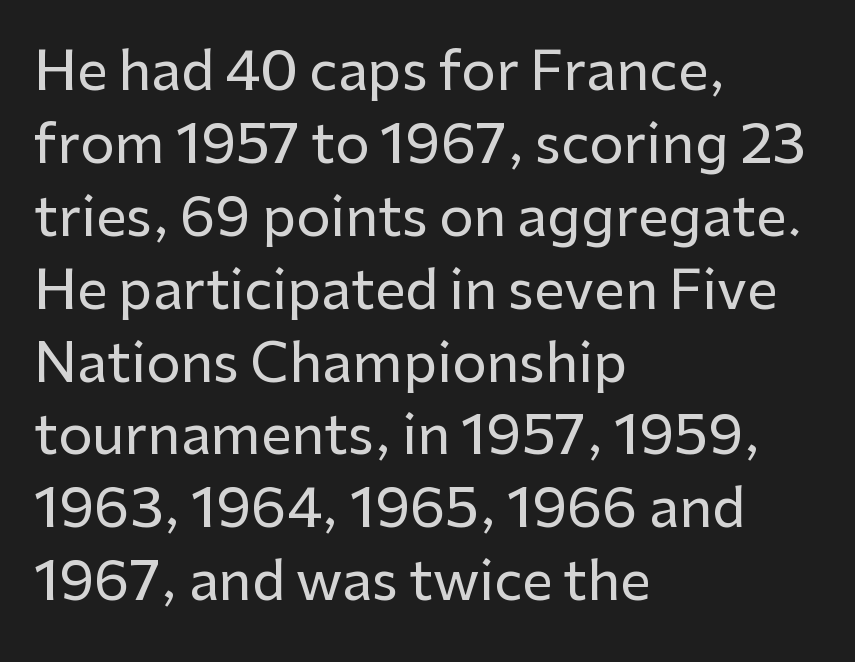
Q: Is the text italic (slanted)? A: No, it is upright.
Q: Is the typeface a serif or a sans-serif typeface? A: Sans-serif.
Q: Is the text underlined? A: No.
Q: How is the paragraph aligned? A: Left-aligned.
Q: Is the spacing between letters normal or unusually wide? A: Normal.
Q: Is the spacing between lines tight, normal or loose? A: Normal.
Q: Width (condensed, normal, or wide)? A: Normal.
Q: Stroke contrast? A: Low.
Q: x-height? A: Medium.
Q: Monospaced? A: No.
